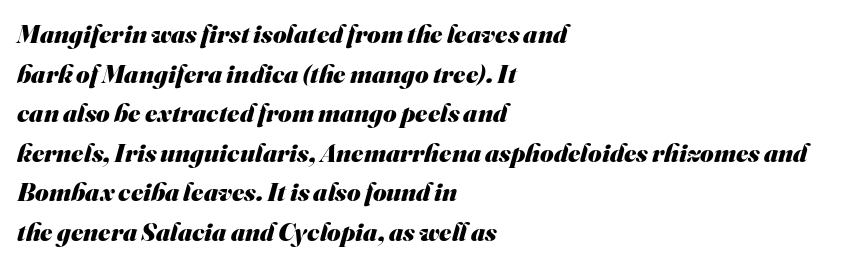
Casual observation: everything's shoved over to the left. Decoration check: the copy has no underline. Quick note: interline space is typical. Weight check: bold — yes, fully. How are the letters spaced? Ordinarily, with no added tracking.
